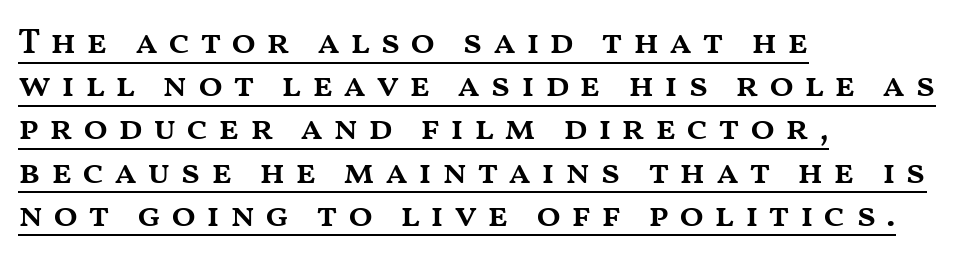
Q: Is the text bold? A: Semi-bold.
Q: Is the text italic (slanted)? A: No, it is upright.
Q: Is the text underlined? A: Yes.
Q: How is the paragraph aligned? A: Left-aligned.
Q: Is the spacing between letters normal or unusually wide? A: Unusually wide.
Q: Width (condensed, normal, or wide)? A: Wide.
Q: Stroke contrast? A: Medium.
Q: x-height? A: Medium.
Q: Monospaced? A: No.
